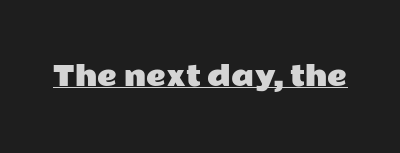
{"italic": "no", "underline": "yes", "letter_spacing": "normal", "letter_spacing_em": 0.0, "glyph_px": 27}
